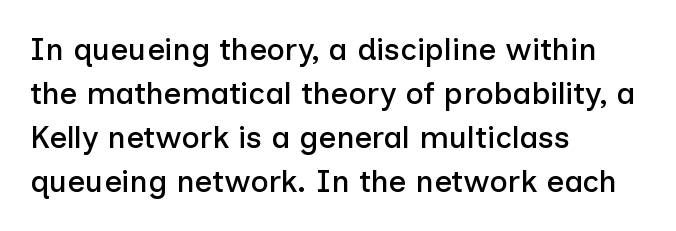
Q: Is the text italic (slanted)? A: No, it is upright.
Q: Is the typeface a serif or a sans-serif typeface? A: Sans-serif.
Q: Is the text underlined? A: No.
Q: How is the paragraph aligned? A: Left-aligned.
Q: Is the spacing between letters normal or unusually wide? A: Normal.
Q: Is the spacing between lines tight, normal or loose? A: Normal.
Q: Width (condensed, normal, or wide)? A: Normal.
Q: Stroke contrast? A: Low.
Q: x-height? A: Medium.
Q: Monospaced? A: No.
